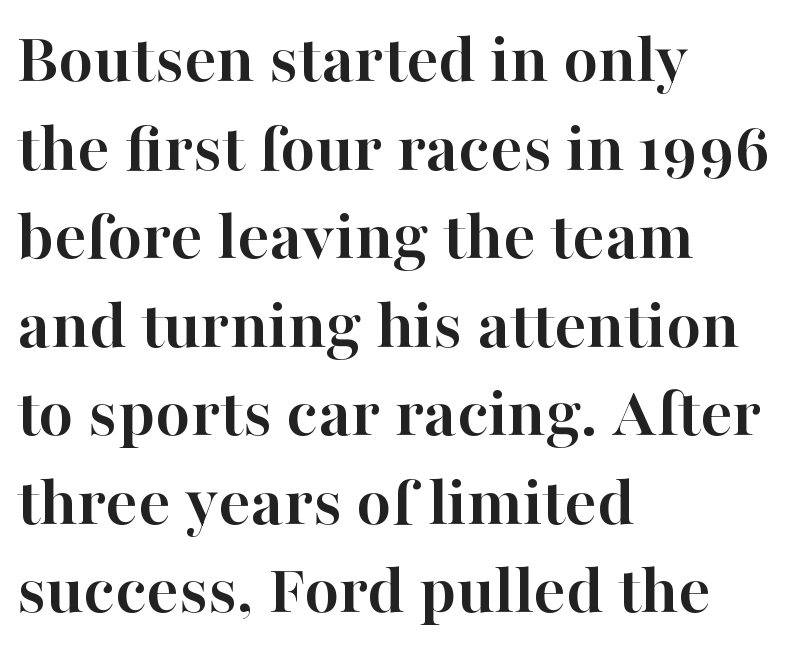
{"serif": "yes", "italic": "no", "bold": "yes", "weight": "semibold", "width": "normal", "stroke_contrast": "high", "x_height": "medium", "monospaced": "no", "underline": "no", "align": "left", "line_spacing_ratio": 1.23, "letter_spacing": "normal", "letter_spacing_em": 0.0, "glyph_px": 72}
